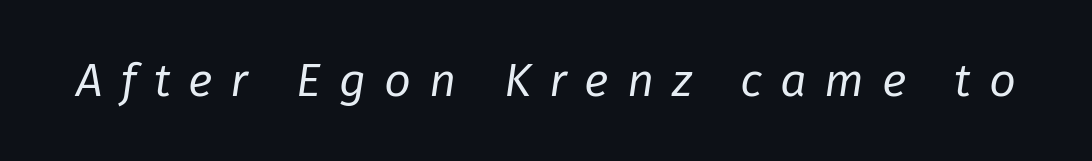
Only glyphs here, with clear space below each row. Short note: letters widely spaced. Emphasis-style slanted type is in use. The passage shown is not bold in any degree. Do the characters align in a grid? No, the font is proportional.
